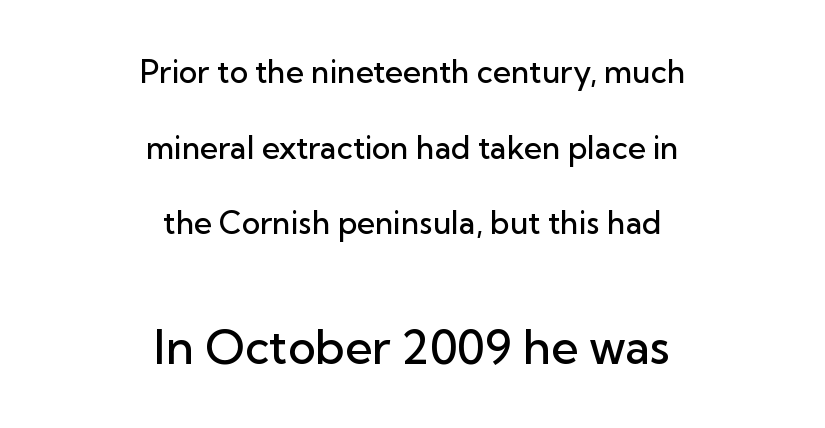
{"serif": "no", "italic": "no", "bold": "semi", "weight": "semibold", "width": "normal", "stroke_contrast": "low", "x_height": "medium", "monospaced": "no", "underline": "no", "align": "center", "line_spacing": "loose", "line_spacing_ratio": 2.44, "letter_spacing": "normal", "letter_spacing_em": 0.0, "larger_block": "second", "size_ratio": 1.52, "glyph_px": 47}
